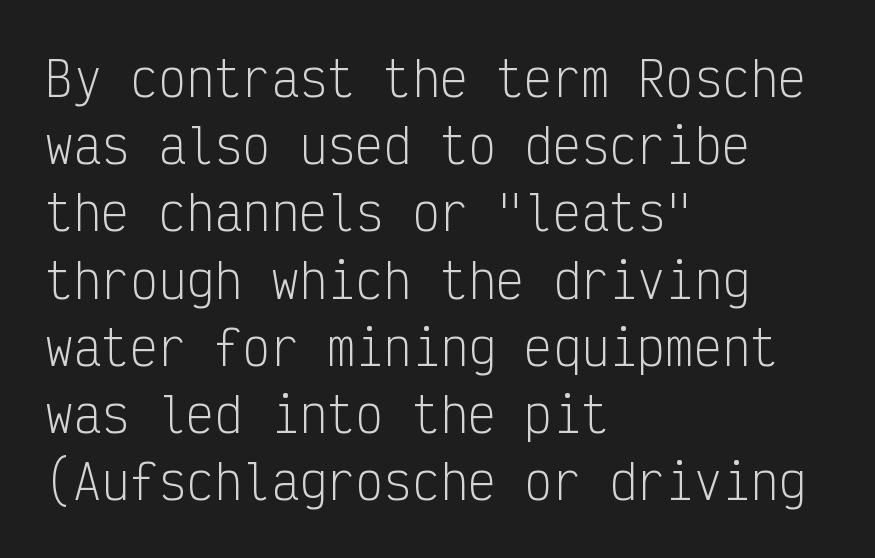
{"serif": "no", "italic": "no", "bold": "no", "weight": "light", "width": "condensed", "stroke_contrast": "low", "x_height": "medium", "monospaced": "yes", "underline": "no", "align": "left", "line_spacing": "normal", "line_spacing_ratio": 1.43, "letter_spacing": "normal", "letter_spacing_em": 0.0, "glyph_px": 47}
